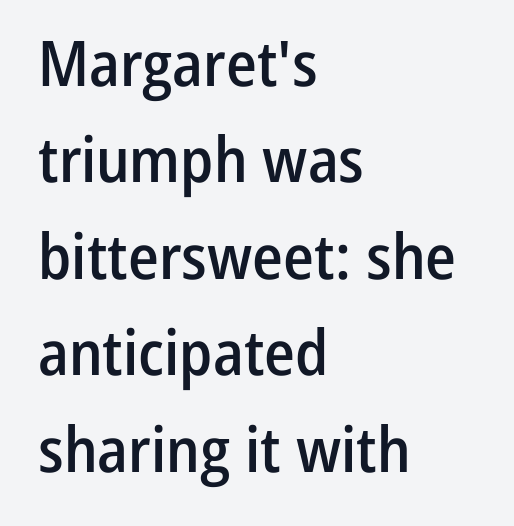
Q: Is the text bold? A: Semi-bold.
Q: Is the text italic (slanted)? A: No, it is upright.
Q: Is the typeface a serif or a sans-serif typeface? A: Sans-serif.
Q: Is the text underlined? A: No.
Q: How is the paragraph aligned? A: Left-aligned.
Q: Is the spacing between letters normal or unusually wide? A: Normal.
Q: Is the spacing between lines tight, normal or loose? A: Normal.
Q: Width (condensed, normal, or wide)? A: Condensed.
Q: Stroke contrast? A: Low.
Q: x-height? A: Medium.
Q: Monospaced? A: No.
